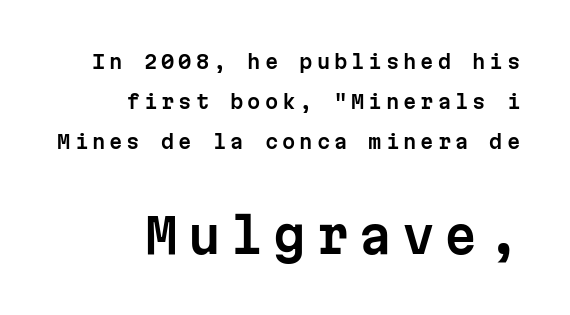
The image shows 47 px sans-serif type, upright, monospaced; set right-aligned, loose line spacing (2.1x), unusually wide letter spacing (+0.21 em), not underlined; the second (bottom) block is 2.47x larger; low stroke contrast and a medium x-height.
